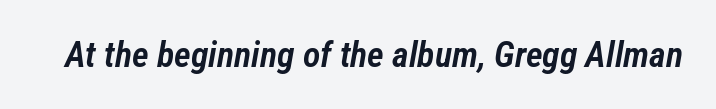
Glance below the letters and you will spot only blank space. It's the slanting kind of type. How are the letters spaced? Ordinarily, with no added tracking. Do the characters align in a grid? No, the font is proportional. Does the weight exceed regular? Yes, but only to semibold.
